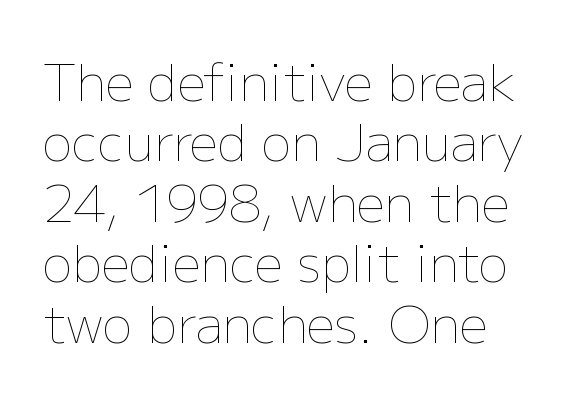
{"italic": "no", "bold": "no", "weight": "thin", "width": "normal", "stroke_contrast": "low", "x_height": "medium", "monospaced": "no", "underline": "no", "line_spacing_ratio": 1.21, "letter_spacing": "normal", "letter_spacing_em": 0.0, "glyph_px": 50}
